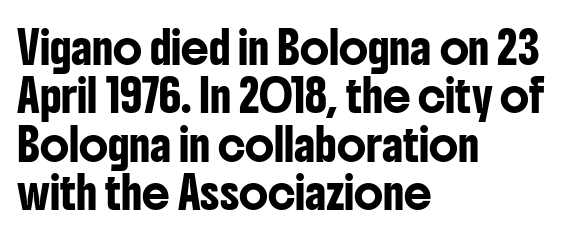
Q: Is the text italic (slanted)? A: No, it is upright.
Q: Is the typeface a serif or a sans-serif typeface? A: Sans-serif.
Q: Is the text underlined? A: No.
Q: How is the paragraph aligned? A: Left-aligned.
Q: Is the spacing between letters normal or unusually wide? A: Normal.
Q: Is the spacing between lines tight, normal or loose? A: Normal.
Q: Width (condensed, normal, or wide)? A: Condensed.
Q: Stroke contrast? A: Low.
Q: x-height? A: Medium.
Q: Monospaced? A: No.
